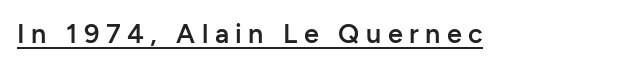
{"italic": "no", "bold": "semi", "underline": "yes", "letter_spacing": "wide", "letter_spacing_em": 0.24, "glyph_px": 27}
